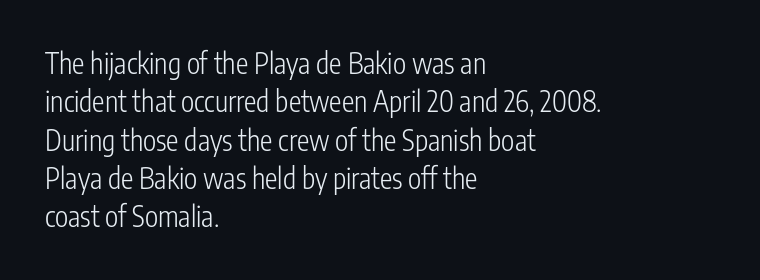
The designer left line spacing at the default. Only glyphs here, with clear space below each row. Tracking here is standard; glyphs follow each other at the usual distance. The cut favours lightness, reaching ordinary text weight at its darkest.
